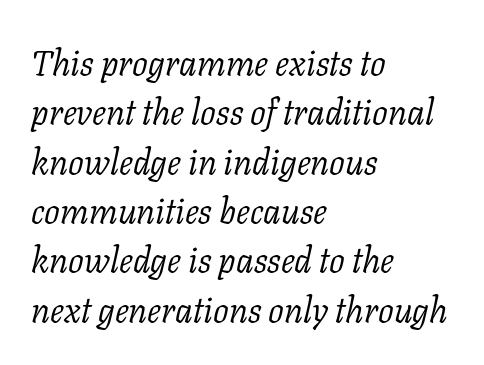
{"serif": "yes", "italic": "yes", "lean": "right", "slant_degrees": 11, "bold": "no", "weight": "light", "width": "normal", "stroke_contrast": "low", "x_height": "medium", "monospaced": "no", "underline": "no", "align": "left", "line_spacing": "normal", "line_spacing_ratio": 1.41, "letter_spacing": "normal", "letter_spacing_em": 0.0, "glyph_px": 35}
